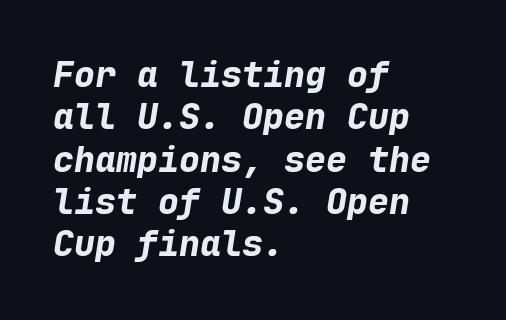
The image shows 35 px bold type, italic (leaning right), monospaced; set left-aligned, line spacing 1.21x, normal letter spacing, not underlined; low stroke contrast and a medium x-height.
